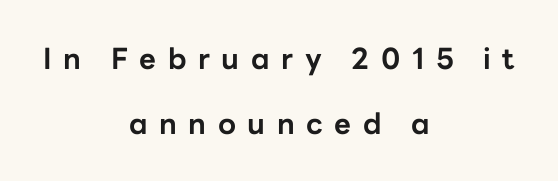
A typesetter would call this leading open, well beyond the default. The text block is weighted toward neither margin, spreading evenly from the middle. Character widths vary here, with narrow letters taking less room than wide ones. Does the lettering tilt? It doesn't — this is upright.
